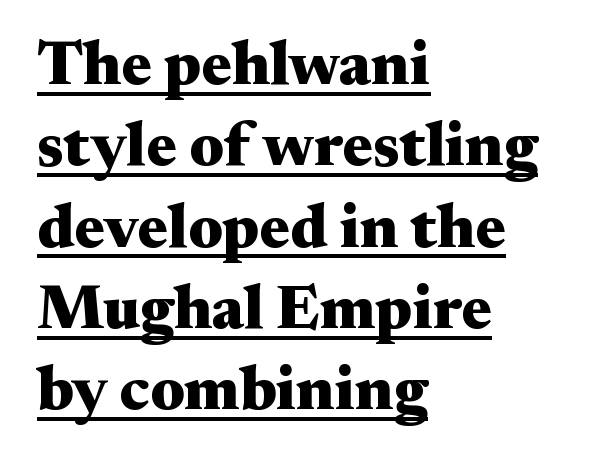
Evenly set lines give the paragraph a standard silhouette. Is this a fixed-width face? No — the glyphs have proportional, varying widths. Tall strokes in this sample are plumb rather than angled. Regarding serifs, this sample has them. The sample has been set heavy, in full bold. Notice how the passage keeps a crisp vertical edge on the left only.
